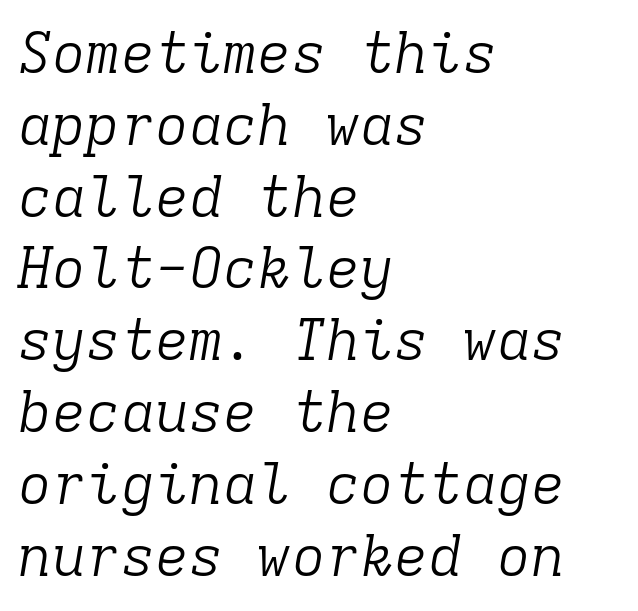
Q: Is the text bold? A: No.
Q: Is the text italic (slanted)? A: Yes, it leans right by about 9 degrees.
Q: Is the typeface a serif or a sans-serif typeface? A: Serif.
Q: Is the text underlined? A: No.
Q: How is the paragraph aligned? A: Left-aligned.
Q: Is the spacing between letters normal or unusually wide? A: Normal.
Q: Is the spacing between lines tight, normal or loose? A: Normal.
Q: Width (condensed, normal, or wide)? A: Normal.
Q: Stroke contrast? A: Low.
Q: x-height? A: Medium.
Q: Monospaced? A: Yes.
